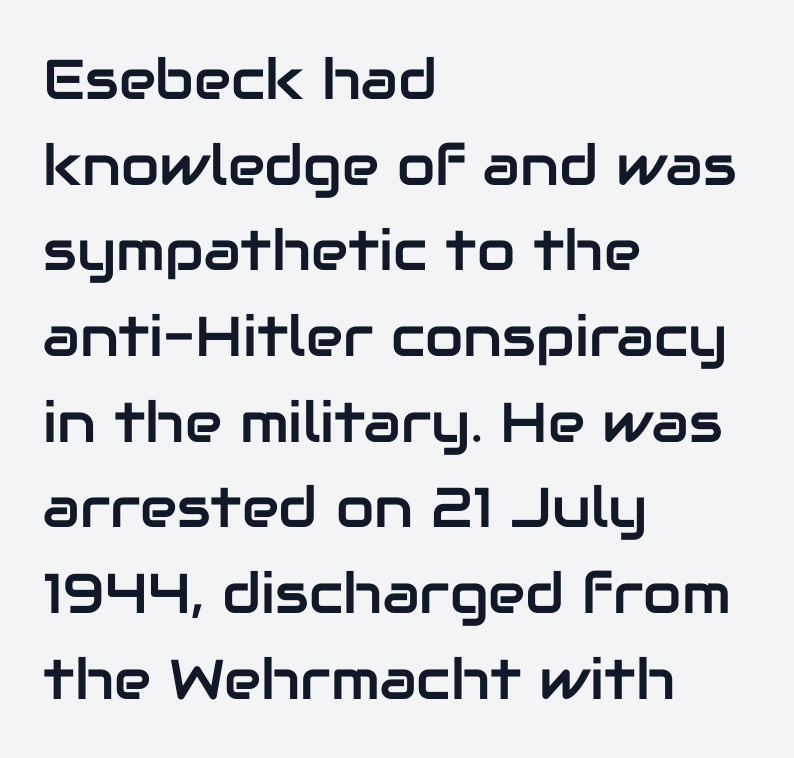
The image shows 56 px sans-serif type, upright; set left-aligned, normal line spacing (1.53x), normal letter spacing, not underlined; low stroke contrast and a medium x-height.
